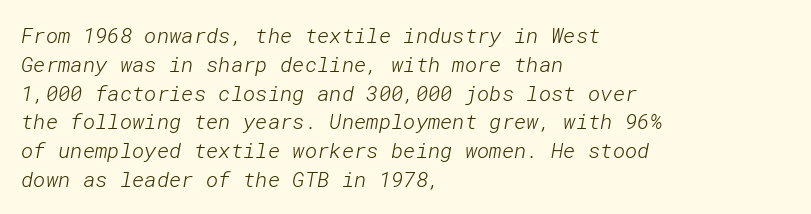
The vertical gap from one line to the next is medium. This rendering leaves character spacing at its baseline value. These glyphs show unthickened strokes, regular width or finer. Is the block centered? No — it sits flush against the left margin.
